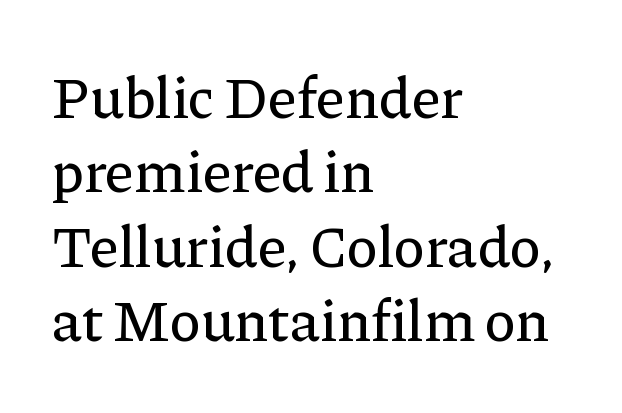
The image shows 59 px serif type, upright; set left-aligned, normal line spacing (1.26x), normal letter spacing, not underlined; low stroke contrast and a medium x-height.
